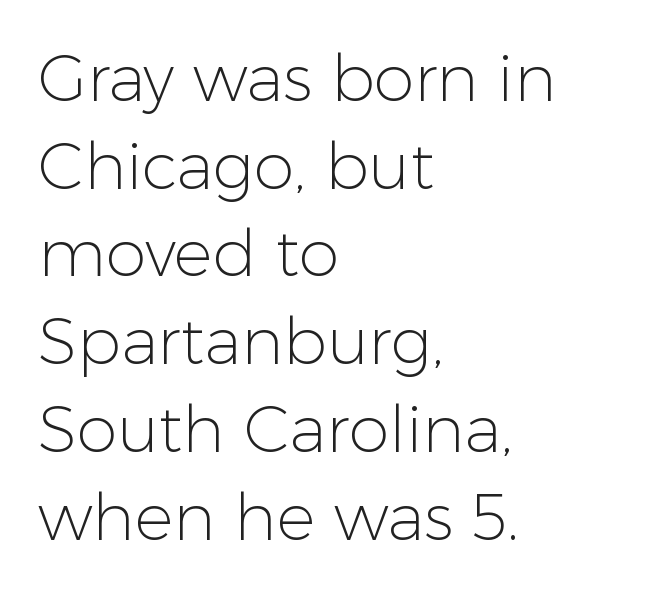
{"serif": "no", "italic": "no", "bold": "no", "weight": "light", "width": "normal", "stroke_contrast": "low", "x_height": "medium", "monospaced": "no", "underline": "no", "align": "left", "line_spacing": "normal", "line_spacing_ratio": 1.35, "letter_spacing": "normal", "letter_spacing_em": 0.0, "glyph_px": 65}
